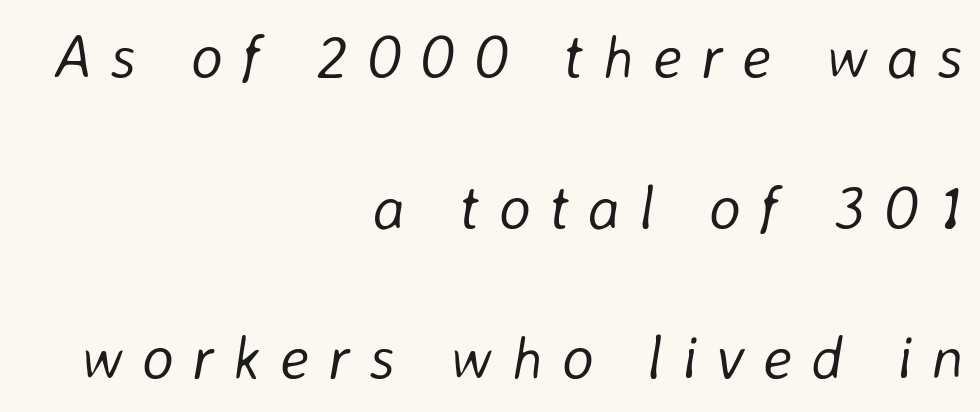
Q: Is the text bold? A: No.
Q: Is the text italic (slanted)? A: Yes, it leans right by about 8 degrees.
Q: Is the text underlined? A: No.
Q: How is the paragraph aligned? A: Right-aligned.
Q: Is the spacing between letters normal or unusually wide? A: Unusually wide.
Q: Is the spacing between lines tight, normal or loose? A: Loose.
Q: Width (condensed, normal, or wide)? A: Normal.
Q: Stroke contrast? A: Low.
Q: x-height? A: Medium.
Q: Monospaced? A: No.
